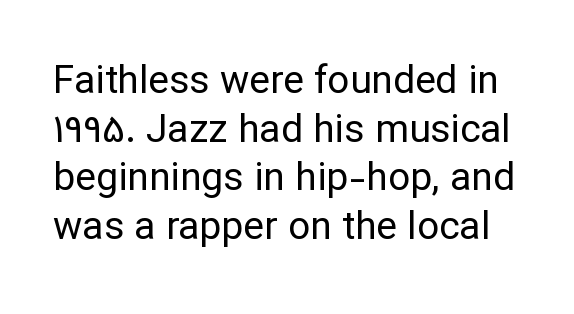
The image shows 39 px regular-weight sans-serif type, upright; set normal line spacing (1.25x), normal letter spacing, not underlined; low stroke contrast and a medium x-height.
